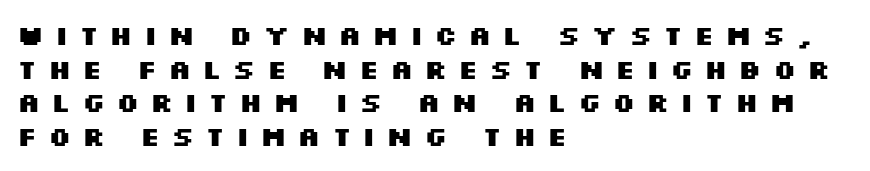
Q: Is the text bold? A: Yes.
Q: Is the text italic (slanted)? A: No, it is upright.
Q: Is the text underlined? A: No.
Q: How is the paragraph aligned? A: Left-aligned.
Q: Is the spacing between letters normal or unusually wide? A: Unusually wide.
Q: Is the spacing between lines tight, normal or loose? A: Normal.
